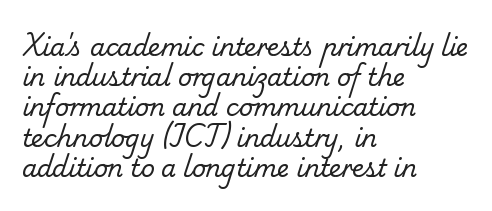
The image shows 24 px text type; set left-aligned, normal line spacing (1.26x), normal letter spacing, not underlined.
